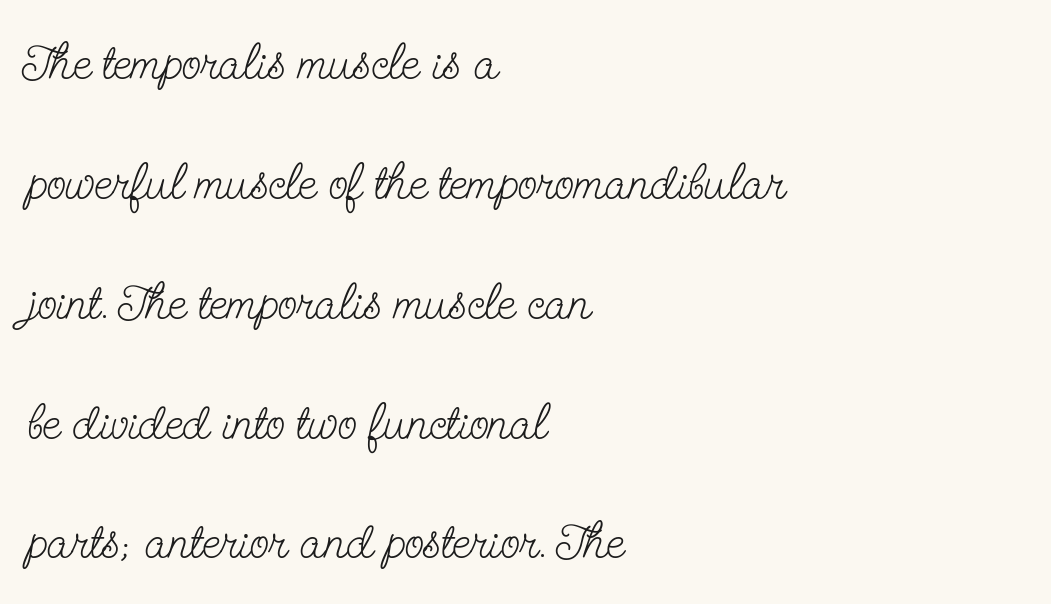
{"serif": "yes", "bold": "no", "weight": "light", "width": "condensed", "stroke_contrast": "low", "x_height": "small", "monospaced": "no", "underline": "no", "align": "left", "line_spacing": "loose", "line_spacing_ratio": 2.35, "letter_spacing": "normal", "letter_spacing_em": 0.0, "glyph_px": 51}
